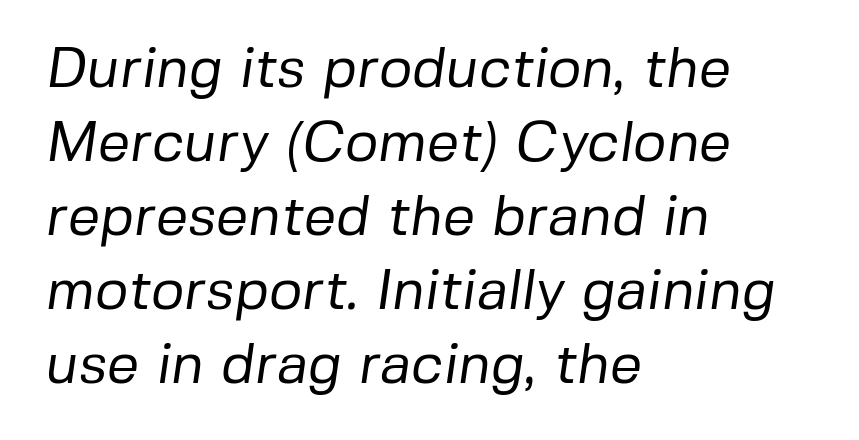
Observe the absence of serifs on each vertical stroke in this sample. The passage shown is typed in a proportional face where columns would drift. The rag falls on the right side of this text block. One glance says typical: line gaps are just what's usual.
